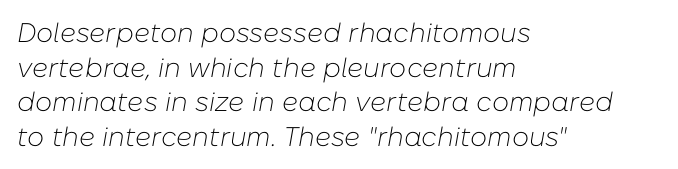
Q: Is the text bold? A: No.
Q: Is the text italic (slanted)? A: Yes, it leans right by about 10 degrees.
Q: Is the text underlined? A: No.
Q: How is the paragraph aligned? A: Left-aligned.
Q: Is the spacing between letters normal or unusually wide? A: Normal.
Q: Is the spacing between lines tight, normal or loose? A: Normal.
